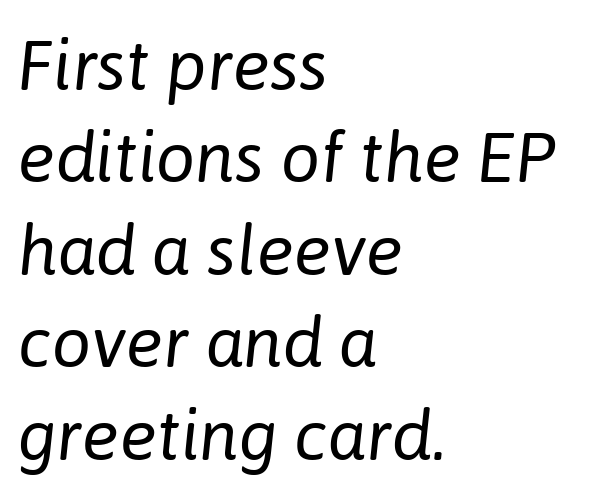
Q: Is the text bold? A: No.
Q: Is the text italic (slanted)? A: Yes, it leans right by about 6 degrees.
Q: Is the text underlined? A: No.
Q: How is the paragraph aligned? A: Left-aligned.
Q: Is the spacing between letters normal or unusually wide? A: Normal.
Q: Is the spacing between lines tight, normal or loose? A: Normal.
Q: Width (condensed, normal, or wide)? A: Normal.
Q: Stroke contrast? A: Low.
Q: x-height? A: Medium.
Q: Monospaced? A: No.
